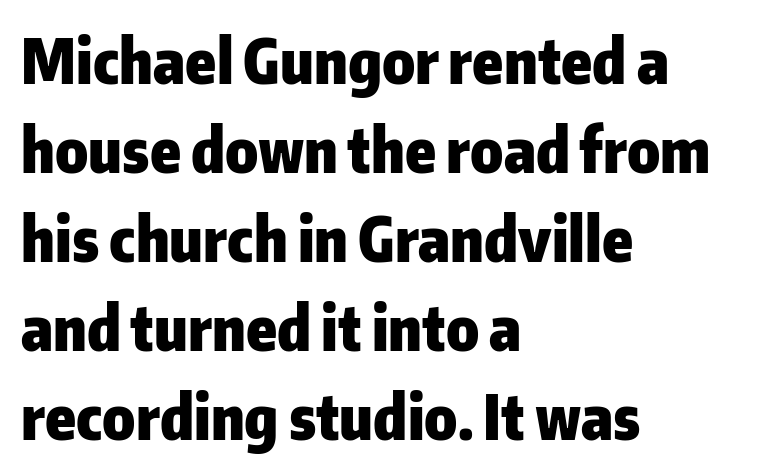
{"serif": "no", "italic": "no", "bold": "yes", "weight": "heavy", "width": "normal", "stroke_contrast": "low", "x_height": "medium", "monospaced": "no", "underline": "no", "align": "left", "line_spacing": "normal", "line_spacing_ratio": 1.46, "letter_spacing": "normal", "letter_spacing_em": 0.0, "glyph_px": 61}
